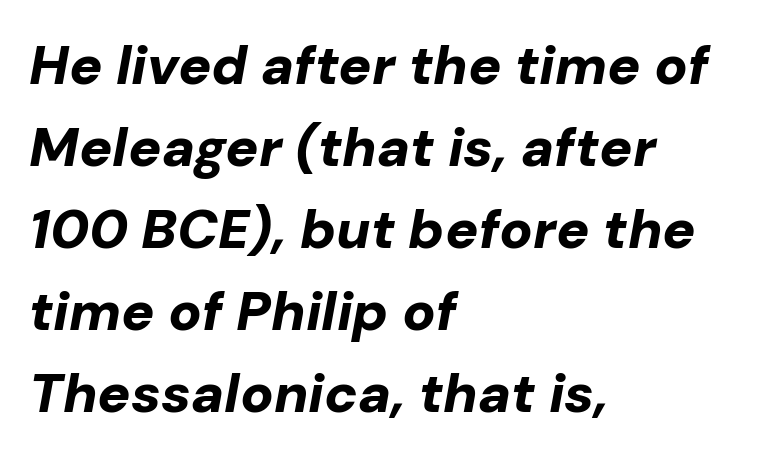
Q: Is the text bold? A: Yes.
Q: Is the text italic (slanted)? A: Yes, it leans right by about 10 degrees.
Q: Is the text underlined? A: No.
Q: How is the paragraph aligned? A: Left-aligned.
Q: Is the spacing between letters normal or unusually wide? A: Normal.
Q: Is the spacing between lines tight, normal or loose? A: Normal.
Q: Width (condensed, normal, or wide)? A: Normal.
Q: Stroke contrast? A: Low.
Q: x-height? A: Medium.
Q: Monospaced? A: No.
